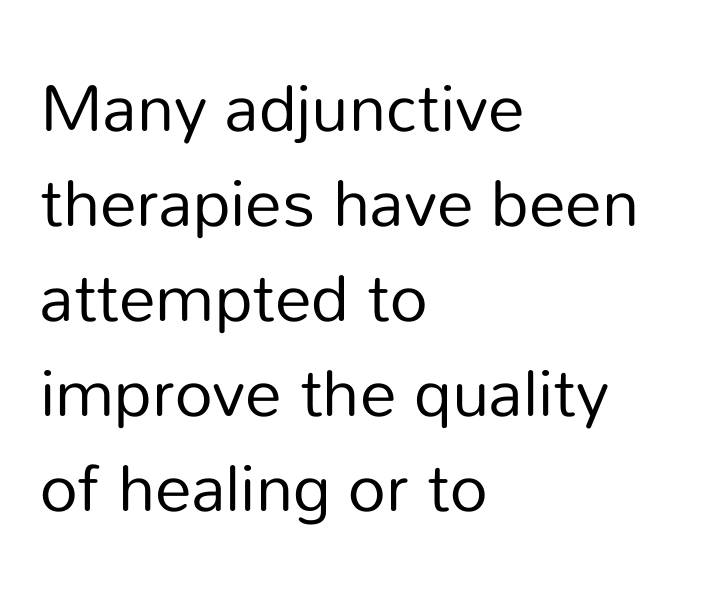
The image shows 66 px regular-weight sans-serif type, upright; set left-aligned, normal line spacing (1.44x), normal letter spacing, not underlined; low stroke contrast and a medium x-height.
